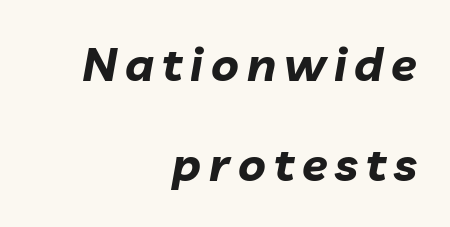
The string is rendered with underlining switched off. Proportional: the letters do not fall into vertical columns. Emphasis by weight is at full strength: bold. The lettering tilts uniformly, giving the passage an italic look. What's the leading like? Stretched, with rows far apart. The paragraph shown leans on its right margin.
